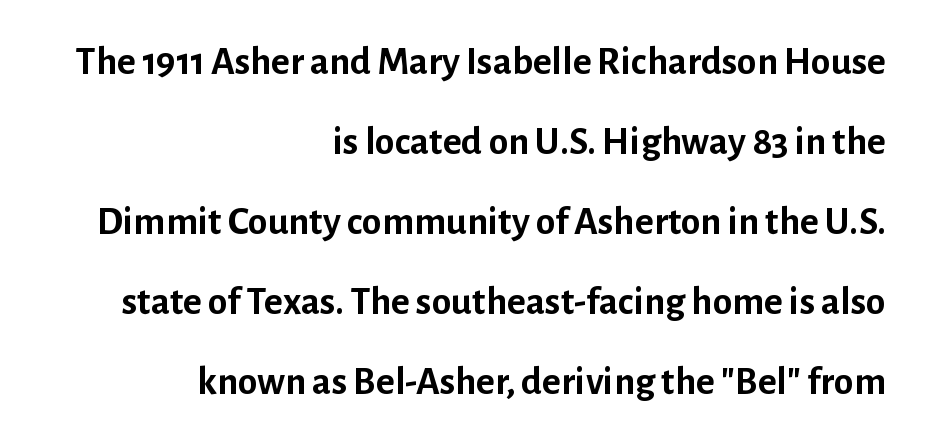
Descenders hang freely into open space. The letters stand upright; this is a roman face. Thick stems and heavy bowls — unmistakably bold. Rows of type keep a wide berth in the vertical direction.
